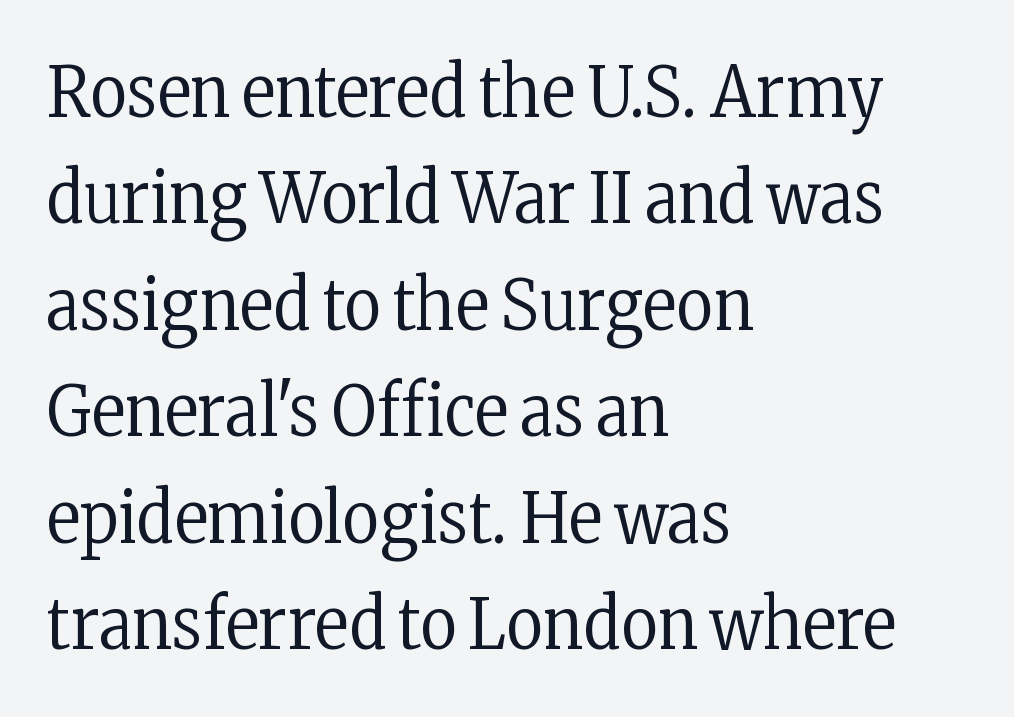
Q: Is the text bold? A: No.
Q: Is the text italic (slanted)? A: No, it is upright.
Q: Is the typeface a serif or a sans-serif typeface? A: Serif.
Q: Is the text underlined? A: No.
Q: How is the paragraph aligned? A: Left-aligned.
Q: Is the spacing between letters normal or unusually wide? A: Normal.
Q: Is the spacing between lines tight, normal or loose? A: Normal.
Q: Width (condensed, normal, or wide)? A: Condensed.
Q: Stroke contrast? A: Low.
Q: x-height? A: Medium.
Q: Monospaced? A: No.
